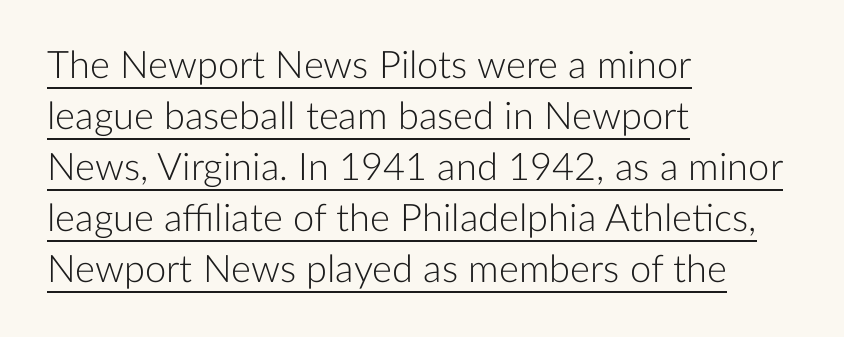
Q: Is the text bold? A: No.
Q: Is the text italic (slanted)? A: No, it is upright.
Q: Is the typeface a serif or a sans-serif typeface? A: Sans-serif.
Q: Is the text underlined? A: Yes.
Q: How is the paragraph aligned? A: Left-aligned.
Q: Is the spacing between letters normal or unusually wide? A: Normal.
Q: Is the spacing between lines tight, normal or loose? A: Normal.
Q: Width (condensed, normal, or wide)? A: Normal.
Q: Stroke contrast? A: Low.
Q: x-height? A: Medium.
Q: Monospaced? A: No.
